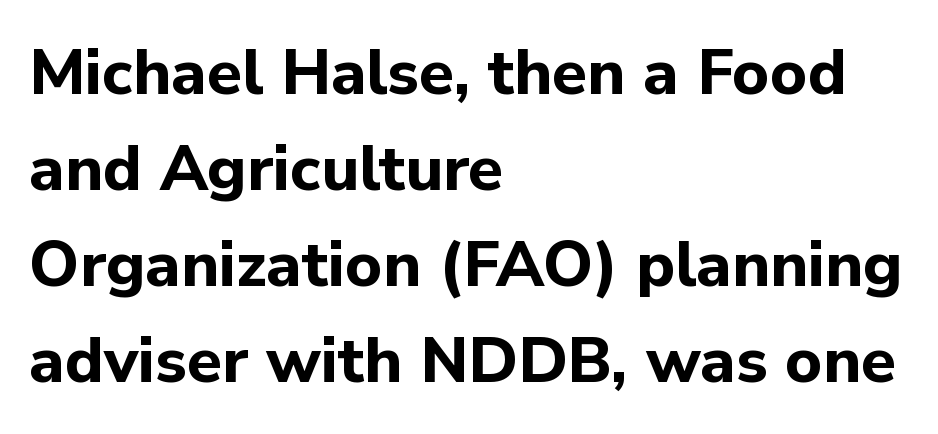
{"serif": "no", "italic": "no", "bold": "yes", "weight": "bold", "width": "normal", "stroke_contrast": "low", "x_height": "medium", "monospaced": "no", "underline": "no", "align": "left", "line_spacing": "normal", "line_spacing_ratio": 1.5, "letter_spacing": "normal", "letter_spacing_em": 0.0, "glyph_px": 64}
